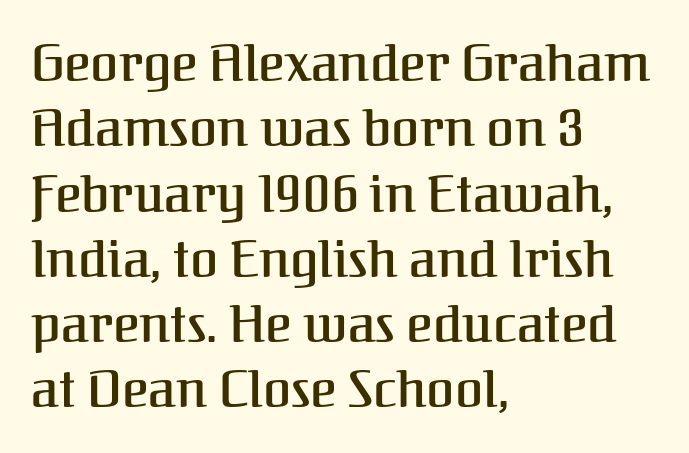
Beneath every word, the page is bare. Posture: upright roman. The face used here is proportionally spaced, like ordinary book or web type. The tracking reads as untouched default to a designer's eye. Interline gaps are of average width in this sample.
